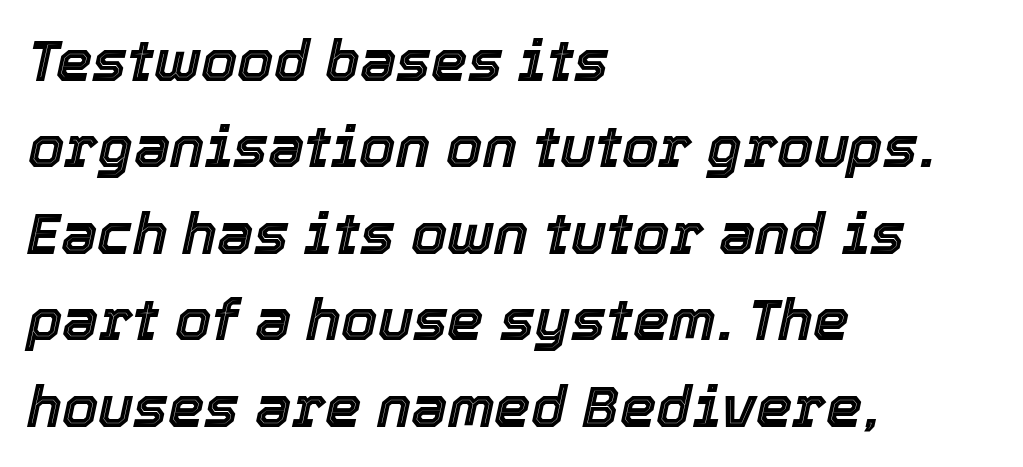
{"italic": "yes", "lean": "right", "slant_degrees": 12, "width": "normal", "x_height": "medium", "monospaced": "no", "underline": "no", "align": "left", "line_spacing": "normal", "line_spacing_ratio": 1.49, "letter_spacing": "normal", "letter_spacing_em": 0.0, "glyph_px": 58}
